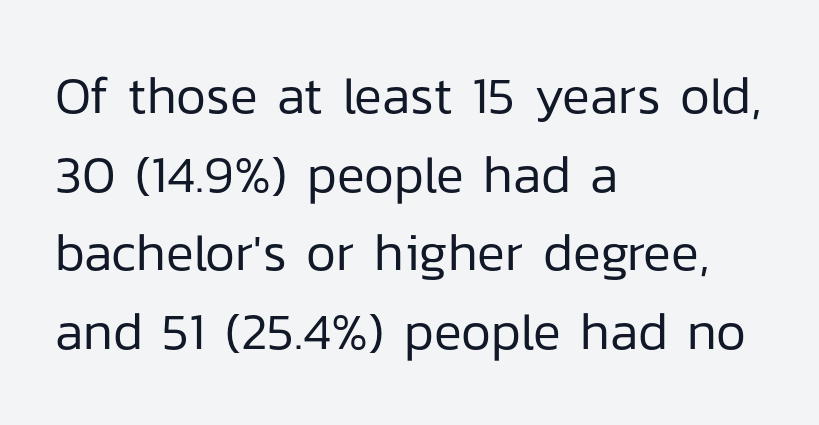
{"serif": "no", "italic": "no", "bold": "no", "weight": "regular", "width": "normal", "stroke_contrast": "low", "x_height": "medium", "monospaced": "no", "underline": "no", "align": "left", "line_spacing": "normal", "line_spacing_ratio": 1.51, "letter_spacing": "normal", "letter_spacing_em": 0.0, "glyph_px": 52}
